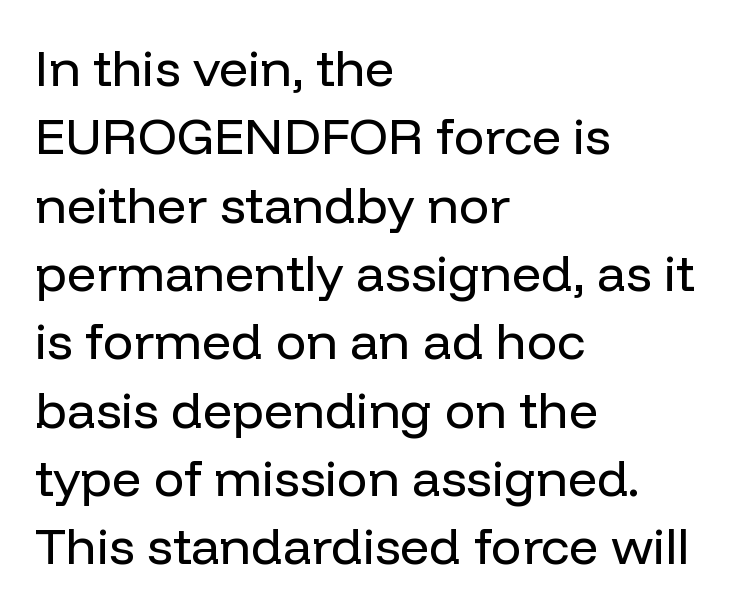
Default kerning and tracking; the words read as compact shapes. This block has exactly the height ordinary leading produces. The letters stand straight up with perfectly vertical stems. Does the copy run flush right? No — it runs flush left. The rendering uses natural spacing where letterforms have individual widths.
